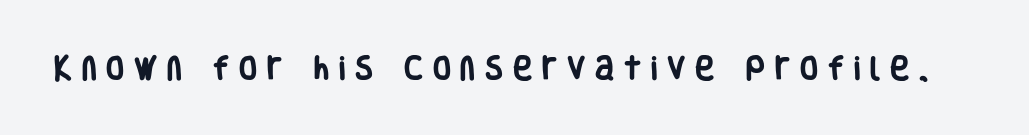
Q: Is the text bold? A: Yes.
Q: Is the text italic (slanted)? A: No, it is upright.
Q: Is the text underlined? A: No.
Q: Is the spacing between letters normal or unusually wide? A: Unusually wide.
